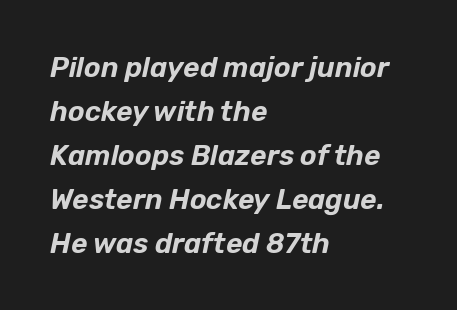
The letters advance in unequal steps, a hallmark of proportional type. Emphasis-style slanted type is in use. The words here are not underlined. One glance says typical: line gaps are just what's usual. Caption: multi-line text, flush left, ragged right. Here the glyphs are tracked normally, forming tight word shapes.
